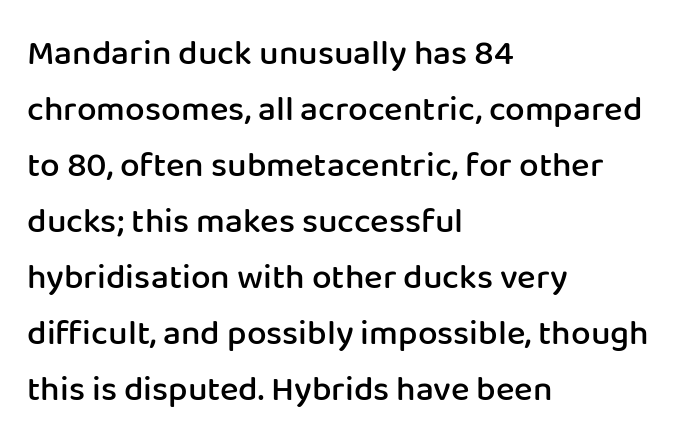
The image shows 35 px semibold sans-serif type, upright; set left-aligned, normal line spacing (1.6x), normal letter spacing, not underlined; low stroke contrast and a medium x-height.
